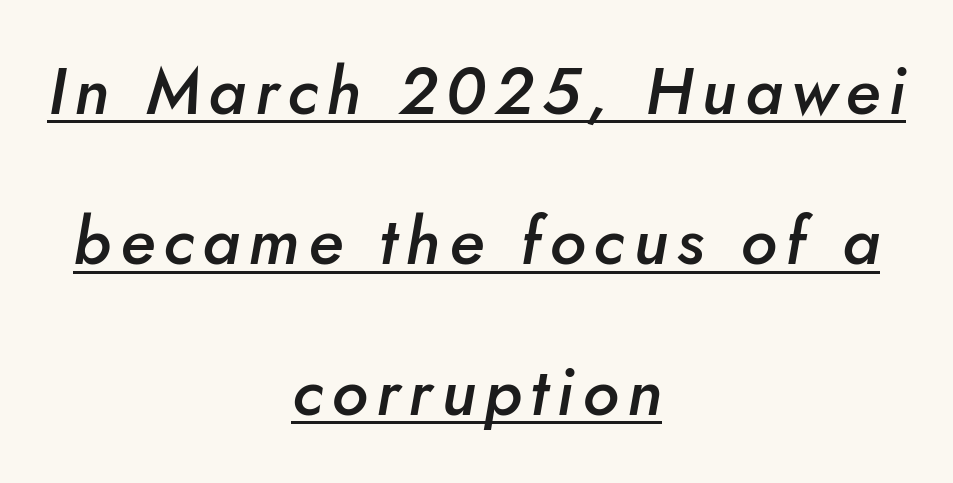
Q: Is the text bold? A: Semi-bold.
Q: Is the text italic (slanted)? A: Yes, it leans right by about 10 degrees.
Q: Is the text underlined? A: Yes.
Q: How is the paragraph aligned? A: Centered.
Q: Is the spacing between lines tight, normal or loose? A: Loose.
Q: Width (condensed, normal, or wide)? A: Normal.
Q: Stroke contrast? A: Low.
Q: x-height? A: Small.
Q: Monospaced? A: No.
